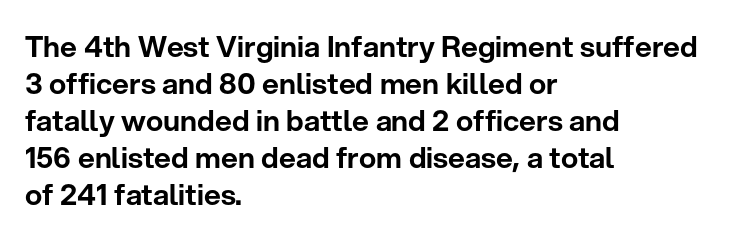
Has an underline been added? It has not. Is the letter spacing exaggerated? No — it looks like the ordinary default. Is this a fixed-width face? No — the glyphs have proportional, varying widths. It's the straight-up-and-down kind of type. Horizontally, the lines are justified to the leading edge only.
